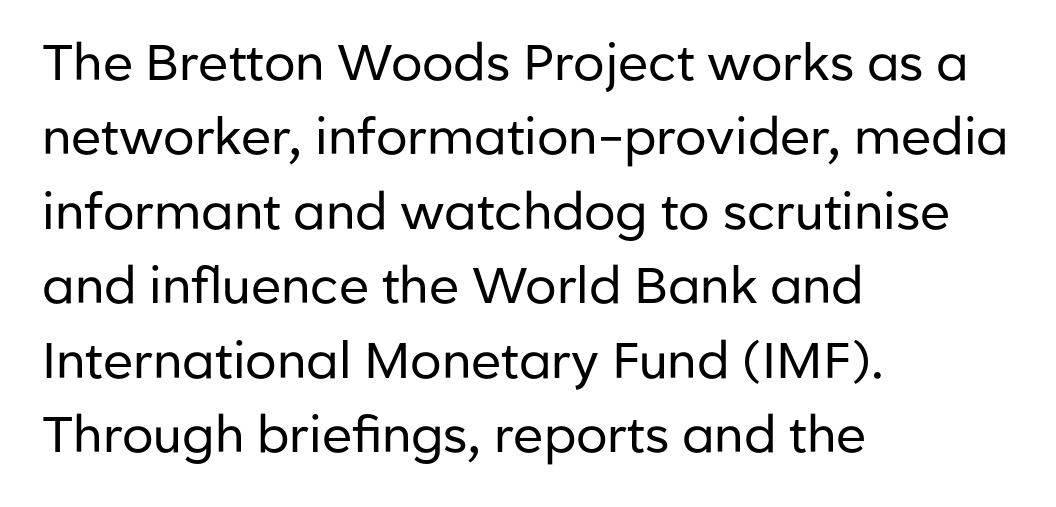
The image shows 50 px regular-weight sans-serif type, upright; set left-aligned, normal line spacing (1.49x), normal letter spacing, not underlined; low stroke contrast and a medium x-height.
